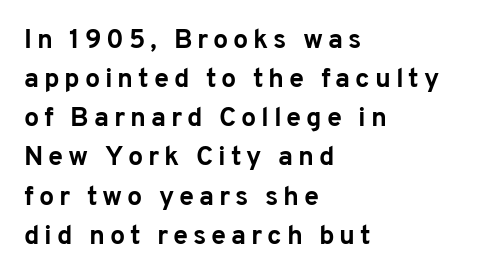
Q: Is the text bold? A: Yes.
Q: Is the text italic (slanted)? A: No, it is upright.
Q: Is the text underlined? A: No.
Q: How is the paragraph aligned? A: Left-aligned.
Q: Is the spacing between lines tight, normal or loose? A: Normal.
